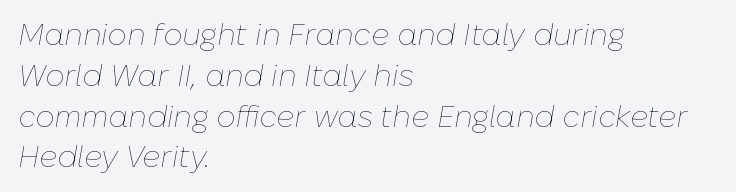
Q: Is the text bold? A: No.
Q: Is the text italic (slanted)? A: Yes, it leans right by about 10 degrees.
Q: Is the text underlined? A: No.
Q: How is the paragraph aligned? A: Left-aligned.
Q: Is the spacing between letters normal or unusually wide? A: Normal.
Q: Is the spacing between lines tight, normal or loose? A: Normal.
Q: Width (condensed, normal, or wide)? A: Normal.
Q: Stroke contrast? A: Low.
Q: x-height? A: Medium.
Q: Monospaced? A: No.
